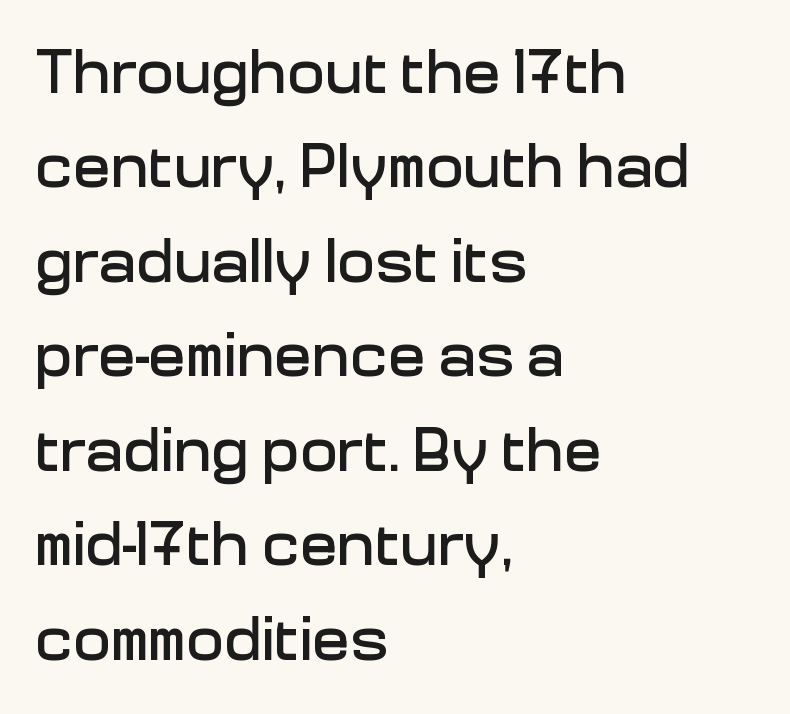
The image shows 63 px sans-serif type, upright; set left-aligned, normal line spacing (1.5x), normal letter spacing, not underlined; low stroke contrast and a medium x-height.
